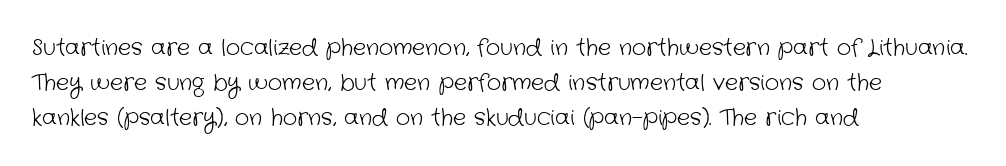
Q: Is the text bold? A: No.
Q: Is the text underlined? A: No.
Q: How is the paragraph aligned? A: Left-aligned.
Q: Is the spacing between letters normal or unusually wide? A: Normal.
Q: Is the spacing between lines tight, normal or loose? A: Normal.
